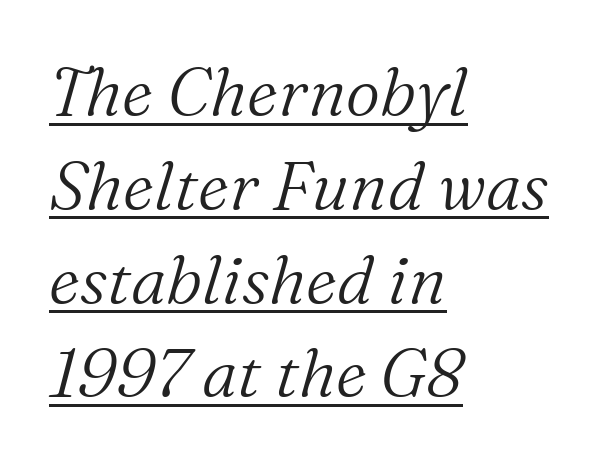
The image shows 67 px light serif type, italic (leaning right); set left-aligned, normal line spacing (1.4x), normal letter spacing, underlined; medium stroke contrast and a medium x-height.
